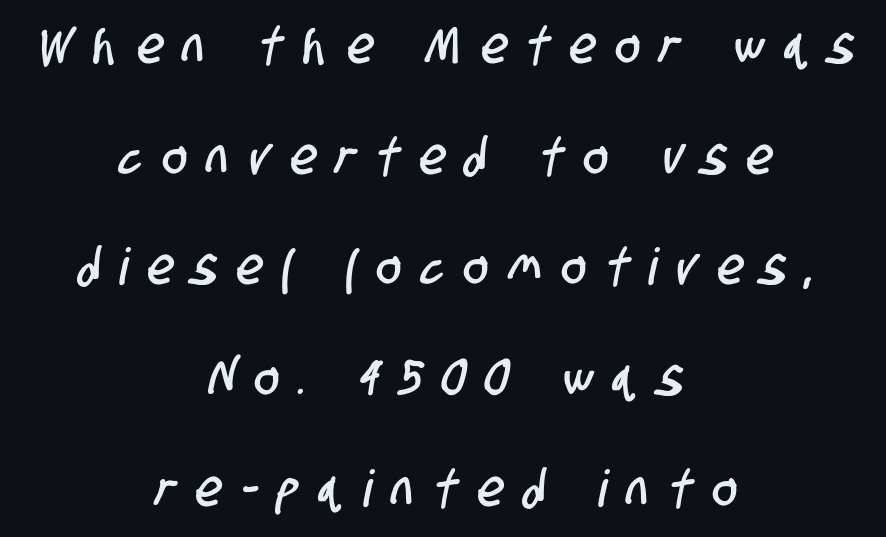
Q: Is the typeface a serif or a sans-serif typeface? A: Sans-serif.
Q: Is the text underlined? A: No.
Q: How is the paragraph aligned? A: Centered.
Q: Is the spacing between letters normal or unusually wide? A: Unusually wide.
Q: Is the spacing between lines tight, normal or loose? A: Loose.
Q: Width (condensed, normal, or wide)? A: Condensed.
Q: Stroke contrast? A: Low.
Q: x-height? A: Large.
Q: Monospaced? A: No.
